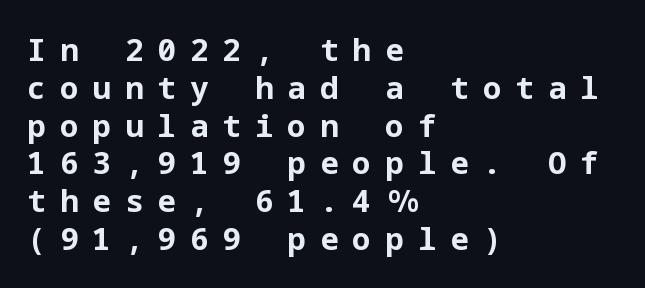
{"serif": "no", "italic": "no", "bold": "yes", "weight": "bold", "width": "normal", "stroke_contrast": "low", "x_height": "medium", "underline": "no", "align": "left", "line_spacing_ratio": 1.22, "letter_spacing": "wide", "letter_spacing_em": 0.45, "glyph_px": 31}
